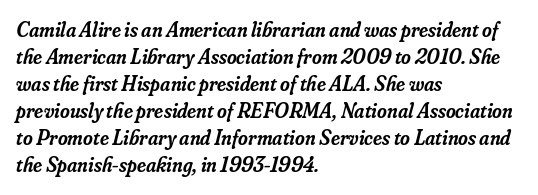
A typesetter would mark this as italic. Its strokes are somewhat broadened, the hallmark of semibold type. The paragraph has a hard left edge and a soft right edge. Quick note: interline space is typical. Rule under the text: the space is simply empty.
